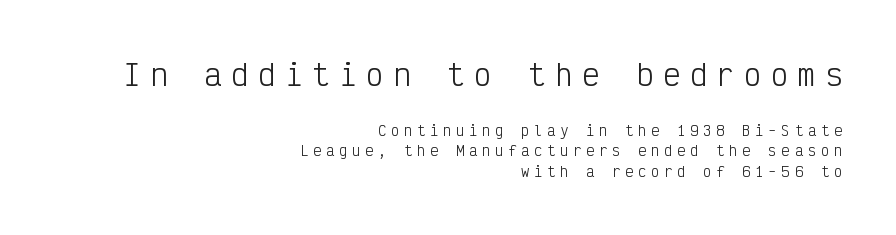
{"serif": "no", "italic": "no", "bold": "no", "weight": "light", "width": "condensed", "stroke_contrast": "low", "x_height": "medium", "monospaced": "yes", "underline": "no", "align": "right", "line_spacing": "normal", "line_spacing_ratio": 1.47, "letter_spacing": "wide", "letter_spacing_em": 0.33, "larger_block": "first", "size_ratio": 2.07, "glyph_px": 29}
